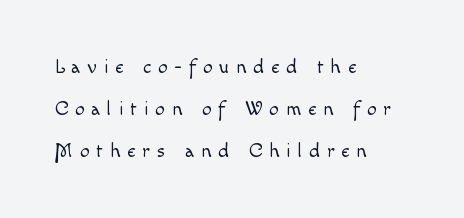
{"italic": "no", "bold": "no", "underline": "no", "align": "left", "line_spacing": "loose", "line_spacing_ratio": 2.1, "letter_spacing": "wide", "letter_spacing_em": 0.34, "glyph_px": 20}
